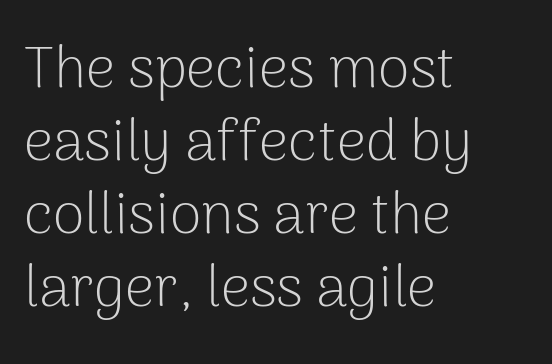
Q: Is the text bold? A: No.
Q: Is the text italic (slanted)? A: No, it is upright.
Q: Is the typeface a serif or a sans-serif typeface? A: Sans-serif.
Q: Is the text underlined? A: No.
Q: How is the paragraph aligned? A: Left-aligned.
Q: Is the spacing between letters normal or unusually wide? A: Normal.
Q: Is the spacing between lines tight, normal or loose? A: Normal.
Q: Width (condensed, normal, or wide)? A: Normal.
Q: Stroke contrast? A: Low.
Q: x-height? A: Medium.
Q: Monospaced? A: No.
